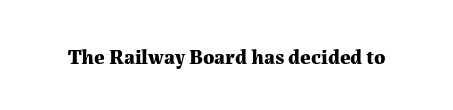
Q: Is the text bold? A: Yes.
Q: Is the text italic (slanted)? A: No, it is upright.
Q: Is the text underlined? A: No.
Q: Is the spacing between letters normal or unusually wide? A: Normal.
